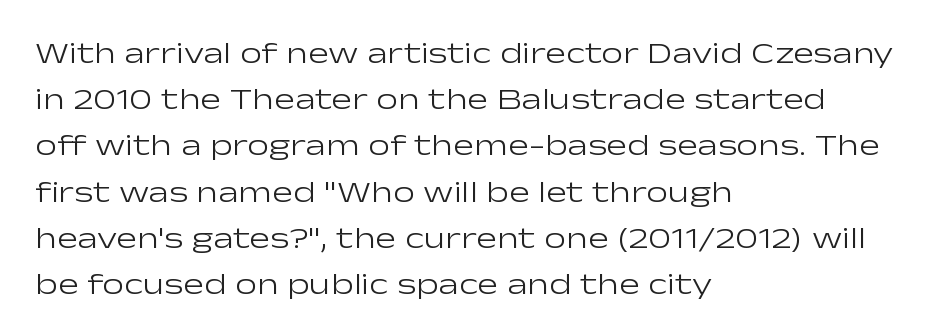
{"serif": "no", "italic": "no", "bold": "no", "weight": "light", "width": "wide", "stroke_contrast": "low", "x_height": "medium", "monospaced": "no", "underline": "no", "align": "left", "line_spacing": "normal", "line_spacing_ratio": 1.49, "letter_spacing": "normal", "letter_spacing_em": 0.0, "glyph_px": 31}
